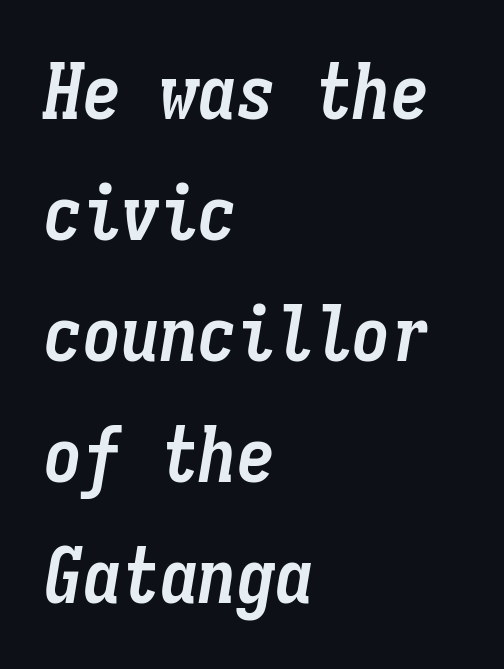
{"italic": "yes", "lean": "right", "slant_degrees": 9, "bold": "yes", "weight": "semibold", "width": "condensed", "stroke_contrast": "low", "x_height": "medium", "monospaced": "yes", "underline": "no", "align": "left", "line_spacing": "normal", "line_spacing_ratio": 1.57, "letter_spacing": "normal", "letter_spacing_em": 0.0, "glyph_px": 77}
